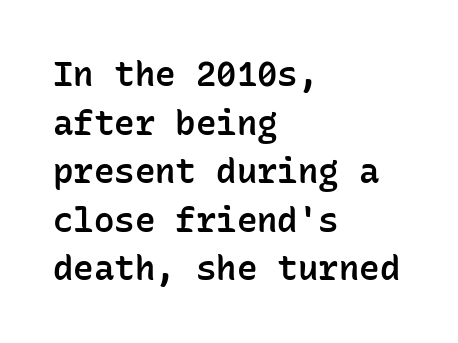
Q: Is the text bold? A: Semi-bold.
Q: Is the text italic (slanted)? A: No, it is upright.
Q: Is the typeface a serif or a sans-serif typeface? A: Sans-serif.
Q: Is the text underlined? A: No.
Q: How is the paragraph aligned? A: Left-aligned.
Q: Is the spacing between letters normal or unusually wide? A: Normal.
Q: Is the spacing between lines tight, normal or loose? A: Normal.
Q: Width (condensed, normal, or wide)? A: Normal.
Q: Stroke contrast? A: Low.
Q: x-height? A: Medium.
Q: Monospaced? A: Yes.
